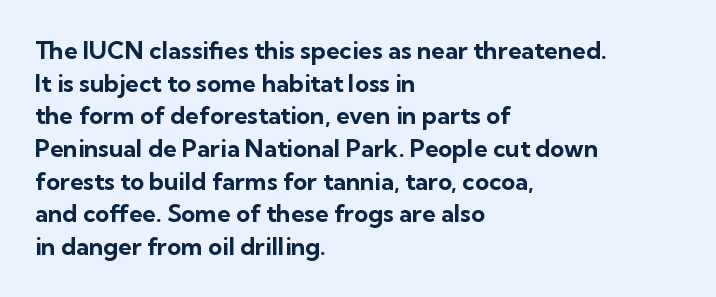
{"italic": "no", "bold": "yes", "underline": "no", "align": "left", "line_spacing": "normal", "line_spacing_ratio": 1.36, "letter_spacing": "normal", "letter_spacing_em": 0.0, "glyph_px": 24}
